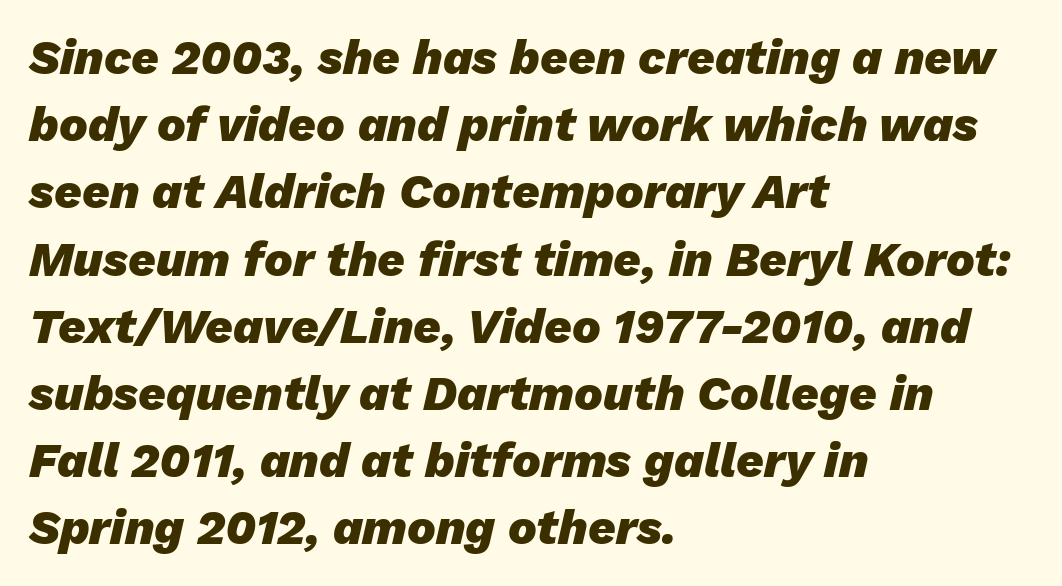
The strip under each line holds only bare page. Note the varied advance widths — an 'i' is clearly narrower than an 'm'. The horizontal fit of the characters is conventional and even. You can tell it's italic because the verticals aren't actually vertical.
